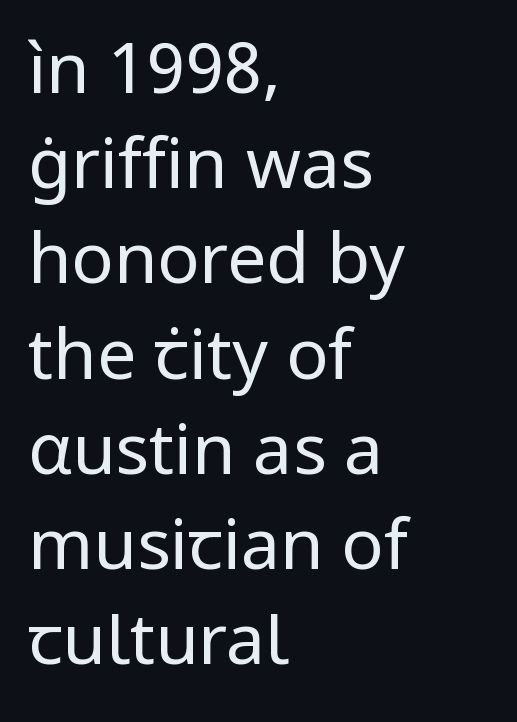
{"serif": "no", "italic": "no", "bold": "no", "weight": "regular", "width": "normal", "stroke_contrast": "low", "x_height": "medium", "monospaced": "no", "underline": "no", "align": "left", "line_spacing": "normal", "line_spacing_ratio": 1.36, "letter_spacing": "normal", "letter_spacing_em": 0.0, "glyph_px": 70}
